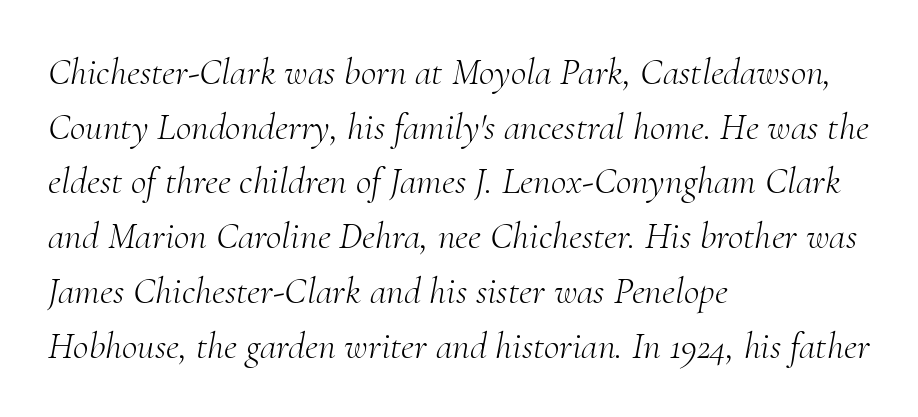
Think of a printed novel: that variable character pitch is what you see here. This sample uses an oblique cut, with every glyph tilted off the vertical. Decoration check: the copy has no underline. The font sits on the lighter half of the weight spectrum, regular included. In CSS terms this would be text-align: left.
